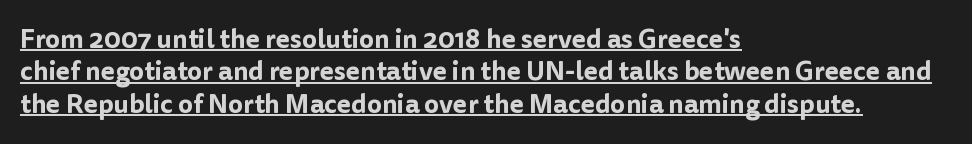
Q: Is the text italic (slanted)? A: No, it is upright.
Q: Is the text underlined? A: Yes.
Q: How is the paragraph aligned? A: Left-aligned.
Q: Is the spacing between letters normal or unusually wide? A: Normal.
Q: Is the spacing between lines tight, normal or loose? A: Normal.
